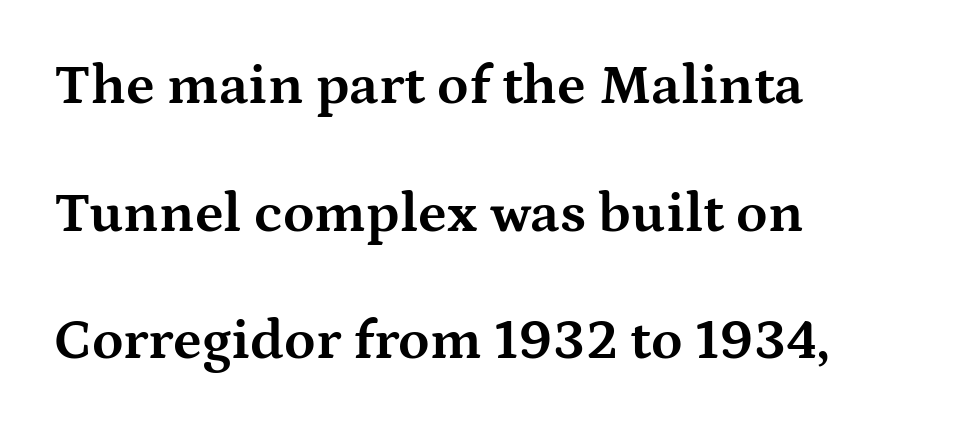
The image shows 57 px bold, wide serif type, upright; set left-aligned, loose line spacing (2.24x), normal letter spacing, not underlined; medium stroke contrast and a medium x-height.
